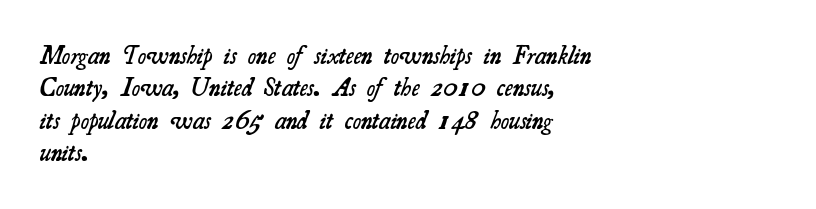
Has an underline been added? It has not. Here the glyphs are tracked normally, forming tight word shapes. Emphasis by weight is partial: semibold. These lines are set flush left with a ragged right edge.
